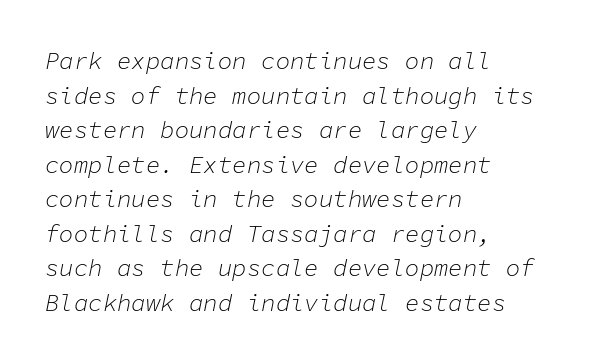
The image shows 24 px text type, italic (leaning right); set left-aligned, normal line spacing (1.44x), normal letter spacing, not underlined.
